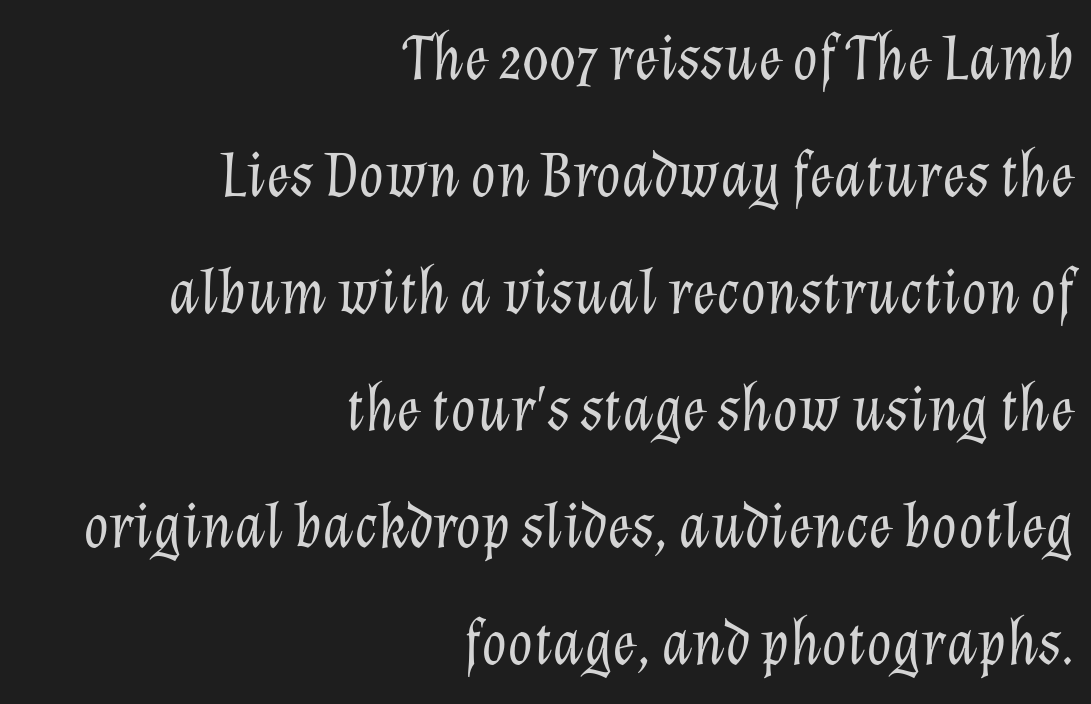
The rendering uses natural spacing where letterforms have individual widths. Observe the ordinary spacing: letters are neighbours, not strangers. The area under the type is left untouched. The letters look calm and open, with moderate or lighter stems.
